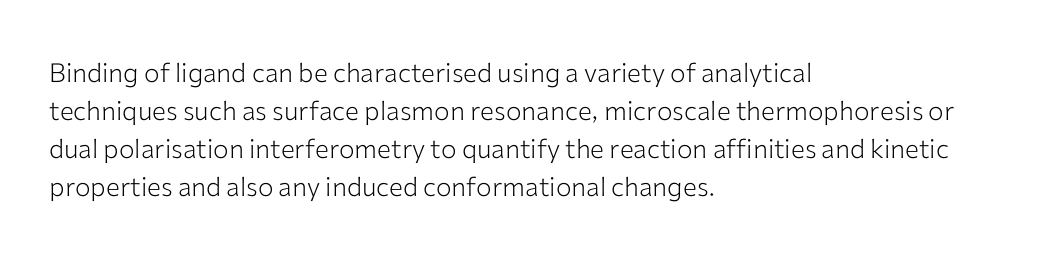
Visually the block forms a straight wall on the left and a jagged coastline on the right. Caption: standard tracking, unaltered. The type sits square on the baseline with zero lean. Weight: not bold — regular or lighter.
